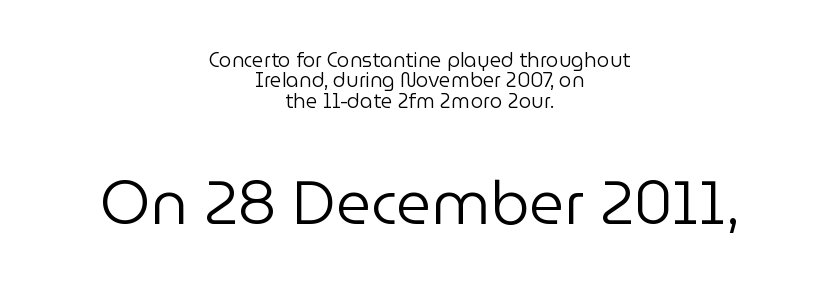
The image shows 61 px regular-weight sans-serif type, upright; set centered, tight line spacing (1.02x), normal letter spacing, not underlined; the second (bottom) block is 3.05x larger; low stroke contrast and a medium x-height.
